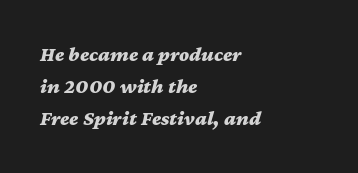
The image shows 21 px bold type, italic (leaning right); set left-aligned, normal line spacing (1.53x), normal letter spacing, not underlined.
